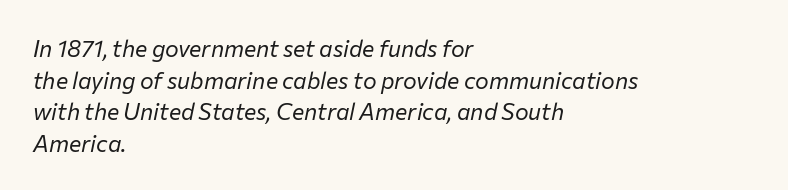
{"italic": "yes", "lean": "right", "slant_degrees": 12, "bold": "no", "underline": "no", "align": "left", "line_spacing": "normal", "line_spacing_ratio": 1.37, "letter_spacing": "normal", "letter_spacing_em": 0.0, "glyph_px": 23}
